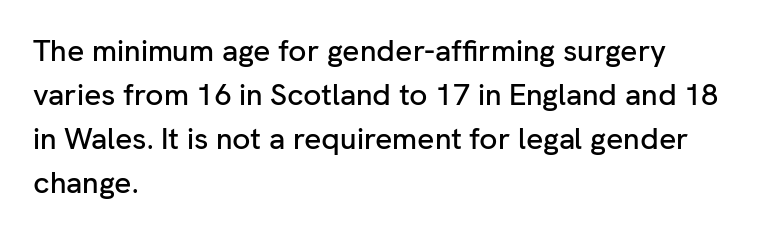
The image shows 30 px sans-serif type, upright; set left-aligned, normal line spacing (1.47x), normal letter spacing, not underlined; low stroke contrast and a medium x-height.
